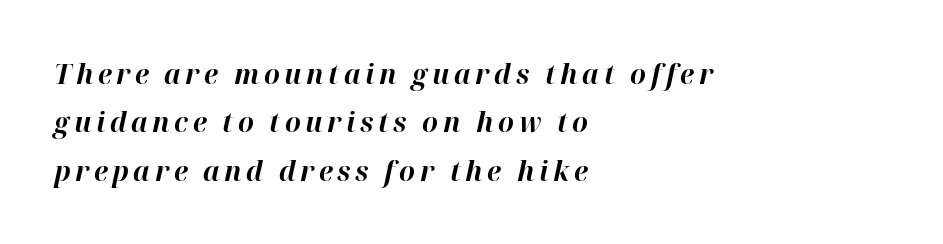
{"italic": "yes", "lean": "right", "slant_degrees": 12, "bold": "yes", "weight": "bold", "width": "normal", "stroke_contrast": "high", "x_height": "medium", "monospaced": "no", "underline": "no", "align": "left", "line_spacing_ratio": 1.73, "glyph_px": 28}
